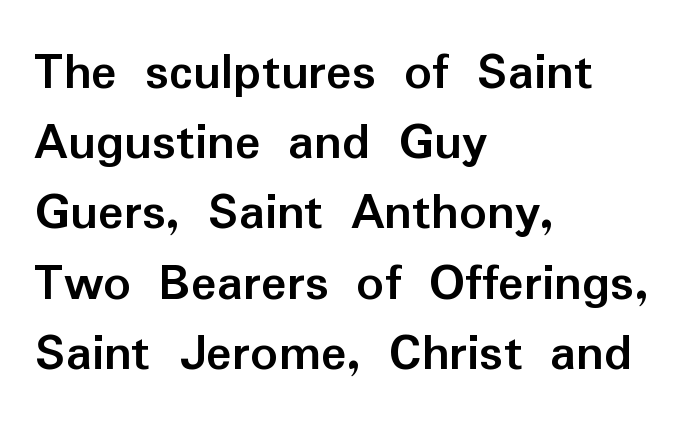
The image shows 54 px semibold sans-serif type, upright; set left-aligned, normal line spacing (1.3x), normal letter spacing, not underlined; low stroke contrast and a medium x-height.
